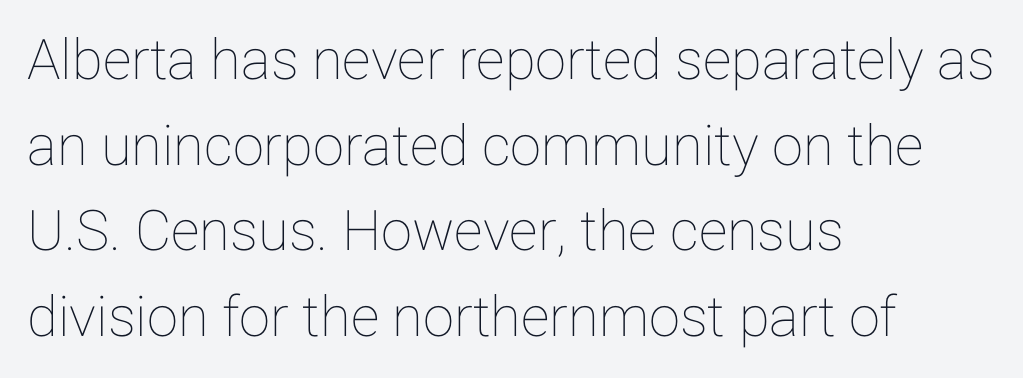
The image shows 56 px text type, upright; set left-aligned, normal line spacing (1.53x), normal letter spacing, not underlined; low stroke contrast and a medium x-height.
